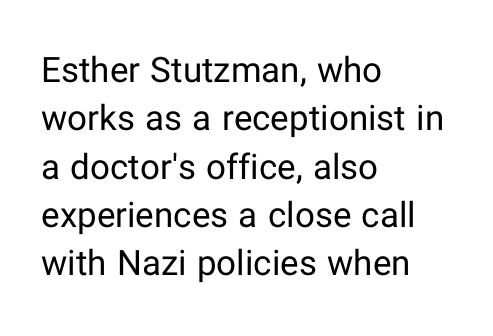
{"serif": "no", "italic": "no", "bold": "no", "weight": "regular", "width": "normal", "stroke_contrast": "low", "x_height": "medium", "monospaced": "no", "underline": "no", "align": "left", "line_spacing": "normal", "line_spacing_ratio": 1.38, "letter_spacing": "normal", "letter_spacing_em": 0.0, "glyph_px": 35}
